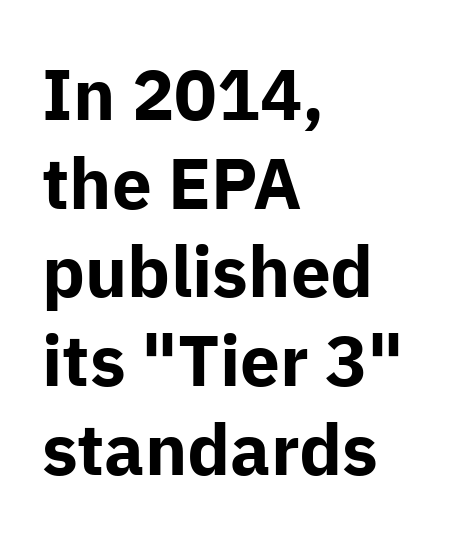
Type without underlining. Unlike italic type, these characters show no tilt at all. Line spacing here is normal. I'd call this a sans setting — the letters go barefoot. Horizontal alignment here is leftward, the default for most running prose. Tracking here is standard; glyphs follow each other at the usual distance.
